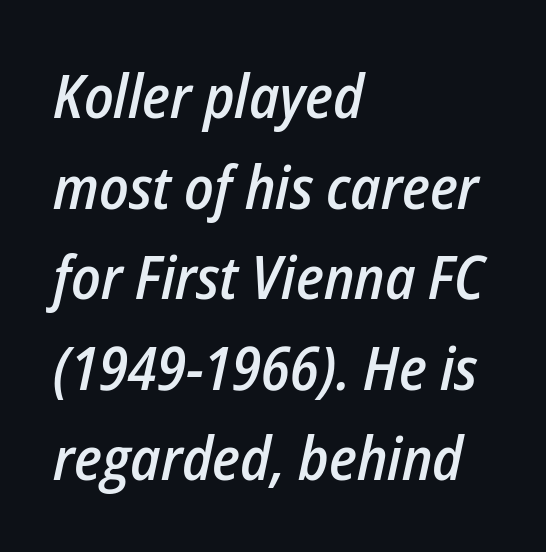
{"italic": "yes", "lean": "right", "slant_degrees": 12, "bold": "semi", "weight": "semibold", "width": "condensed", "stroke_contrast": "low", "x_height": "medium", "monospaced": "no", "underline": "no", "align": "left", "line_spacing": "normal", "line_spacing_ratio": 1.51, "letter_spacing": "normal", "letter_spacing_em": 0.0, "glyph_px": 60}
